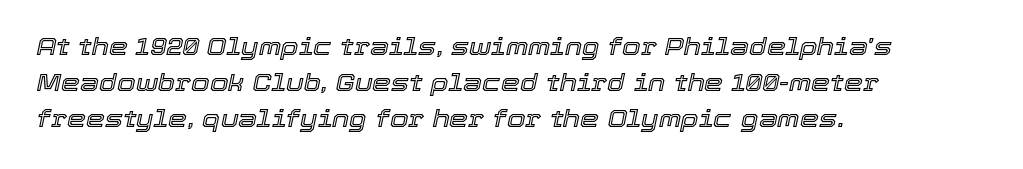
Compared with typical body copy, the letter spacing here is the same. The space directly below the letters is spotless. Casual observation: everything's shoved over to the left. Compared with typical paragraphs, the rows here are spaced about the same. Italic? Definitely — the glyphs are oblique.
